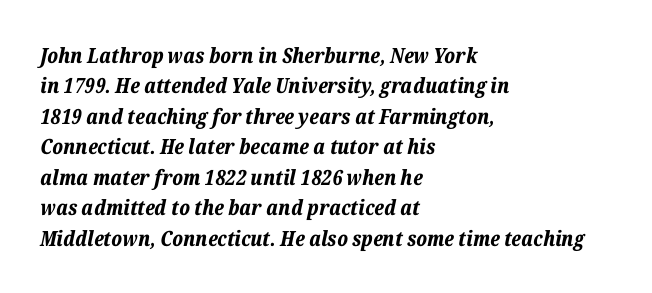
Q: Is the text bold? A: Yes.
Q: Is the text italic (slanted)? A: Yes, it leans right by about 12 degrees.
Q: Is the text underlined? A: No.
Q: How is the paragraph aligned? A: Left-aligned.
Q: Is the spacing between letters normal or unusually wide? A: Normal.
Q: Is the spacing between lines tight, normal or loose? A: Normal.
